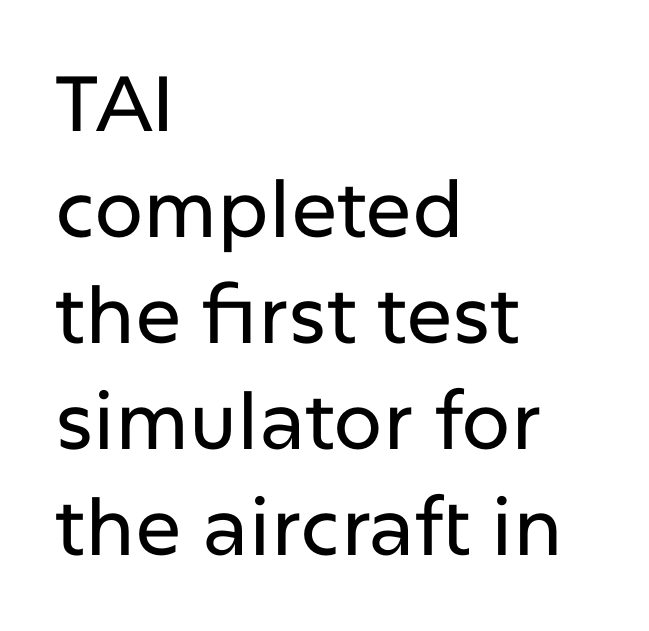
Does the copy run flush right? No — it runs flush left. Spacing verdict: proportional, widths tailored to each character. The foot of each line stays bare and open. Honestly, the letter spacing is just normal — you wouldn't notice it. Does the leading feel generous? No, just average. The typography opts for an upright posture over an oblique one.
